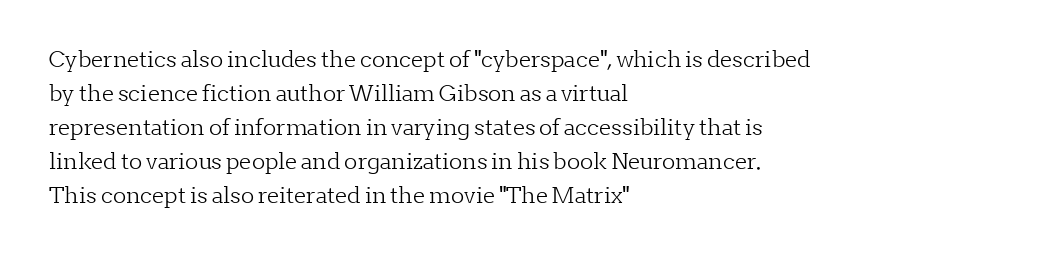
The image shows 22 px text type, upright; set left-aligned, normal line spacing (1.55x), normal letter spacing, not underlined.
